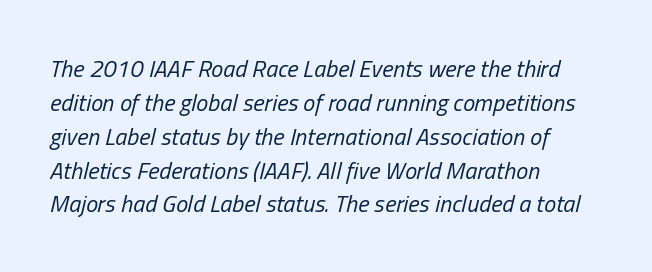
{"italic": "yes", "lean": "right", "slant_degrees": 13, "bold": "no", "underline": "no", "align": "left", "line_spacing": "normal", "line_spacing_ratio": 1.41, "letter_spacing": "normal", "letter_spacing_em": 0.0, "glyph_px": 24}
